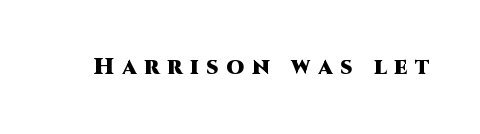
The image shows 23 px bold type, upright; set unusually wide letter spacing (+0.33 em), not underlined.
